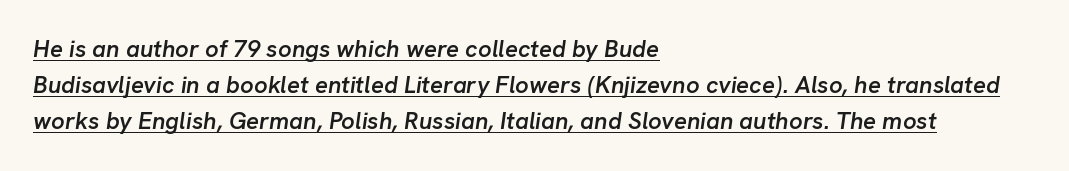
Q: Is the text bold? A: Semi-bold.
Q: Is the text italic (slanted)? A: Yes, it leans right by about 8 degrees.
Q: Is the text underlined? A: Yes.
Q: How is the paragraph aligned? A: Left-aligned.
Q: Is the spacing between letters normal or unusually wide? A: Normal.
Q: Is the spacing between lines tight, normal or loose? A: Normal.
